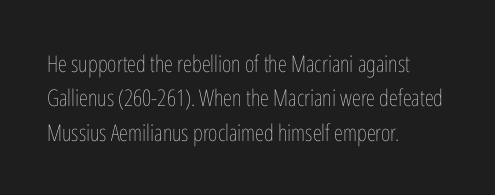
Observe the ordinary spacing: letters are neighbours, not strangers. Only glyphs here, with clear space below each row. Honestly, the row spacing looks completely unremarkable. No letter is thick-stroked: the sample isn't bold.
